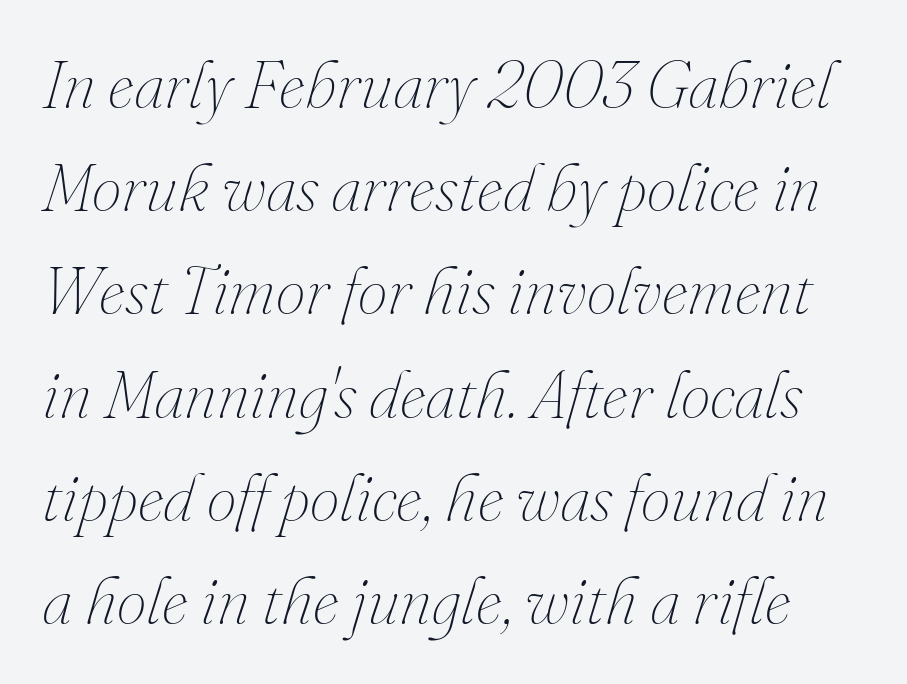
The line texture is even and compact thanks to regular tracking. The space directly below the letters is spotless. Would a proofreader flag this as italicized? Yes. These lines are rendered in a variable-pitch font. No heavy texture on the line: the type isn't bold.
